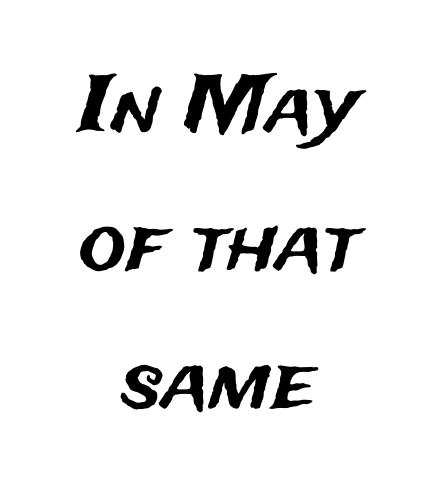
{"serif": "no", "width": "normal", "stroke_contrast": "medium", "x_height": "medium", "monospaced": "no", "underline": "no", "align": "center", "line_spacing_ratio": 1.75, "letter_spacing": "normal", "letter_spacing_em": 0.0, "glyph_px": 79}
